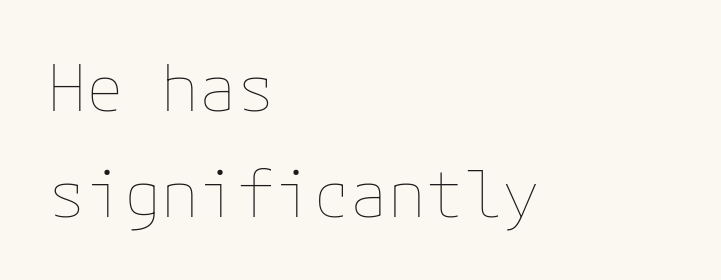
The image shows 63 px thin type, upright; set left-aligned, normal line spacing (1.68x), normal letter spacing, not underlined; low stroke contrast and a medium x-height.
